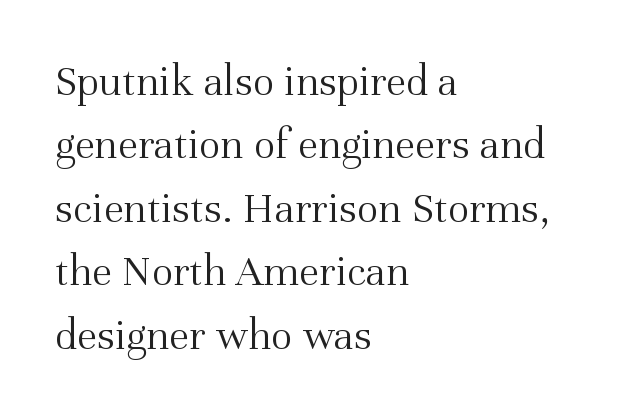
The image shows 45 px light serif type, upright; set left-aligned, normal line spacing (1.41x), normal letter spacing, not underlined; medium stroke contrast and a medium x-height.
